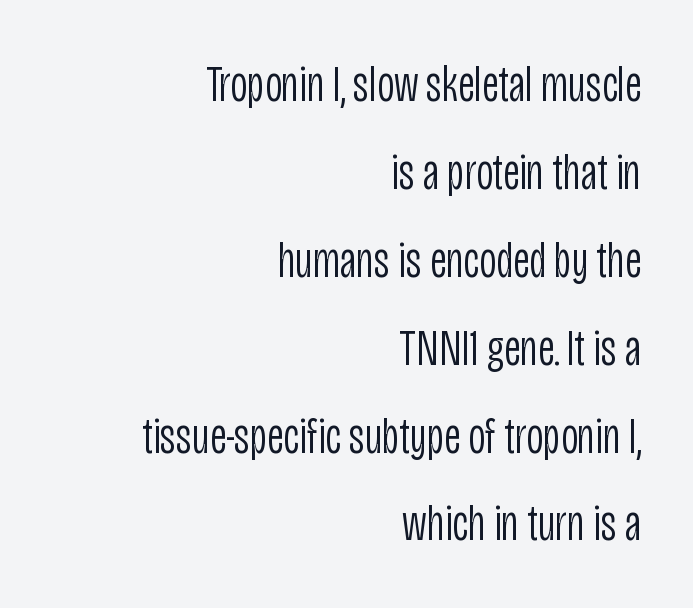
Evenly set lines give the paragraph a standard silhouette. Nothing heavy about these letters — not bold at all. The face used here is a sans, in the tradition of grotesques and geometrics. This sample uses an upright cut, with every glyph sitting square on the baseline. These lines are set flush right with a ragged left edge.
